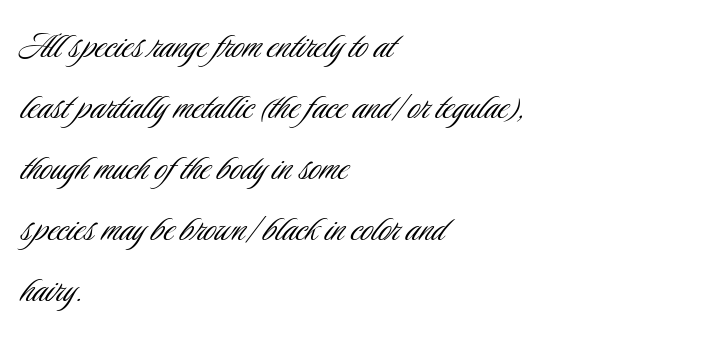
{"serif": "no", "bold": "no", "weight": "light", "width": "condensed", "stroke_contrast": "low", "x_height": "small", "monospaced": "no", "underline": "no", "align": "left", "line_spacing": "normal", "line_spacing_ratio": 1.45, "letter_spacing": "normal", "letter_spacing_em": 0.0, "glyph_px": 42}
